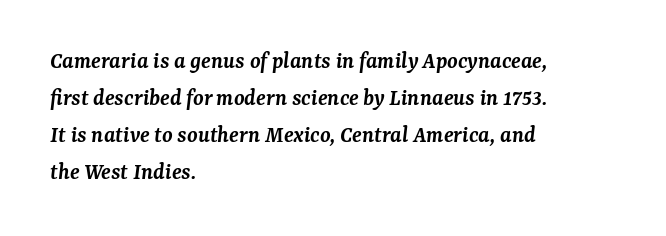
The image shows 24 px text type, italic (leaning right); set left-aligned, normal line spacing (1.54x), normal letter spacing, not underlined.
